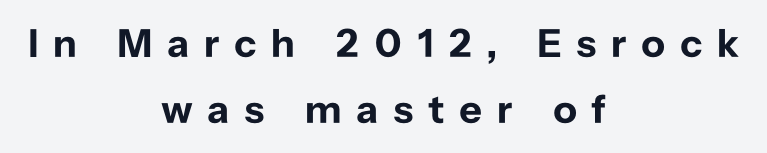
The image shows 40 px bold sans-serif type, upright; set centered, normal line spacing (1.64x), unusually wide letter spacing (+0.36 em), not underlined; low stroke contrast and a medium x-height.
